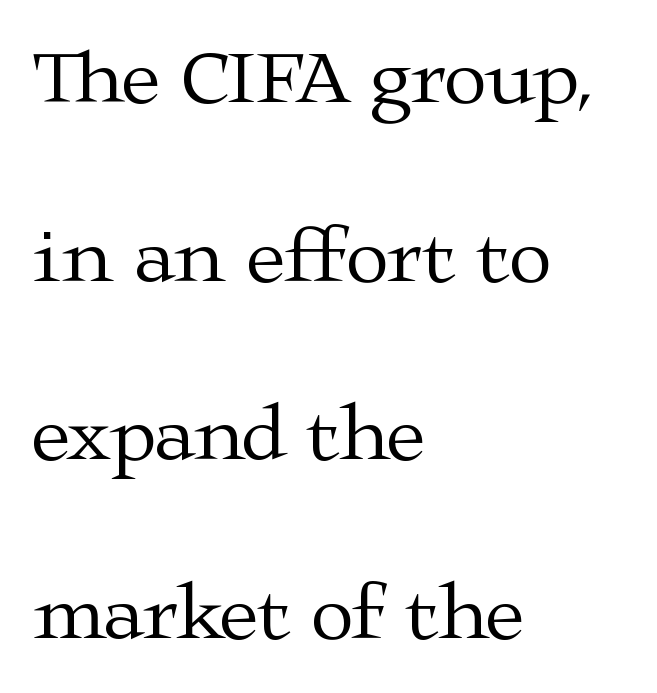
Observe the ordinary spacing: letters are neighbours, not strangers. The lines are quadded left. This block would shrink considerably if given ordinary leading; it's expanded now. Look at the bottom of the vertical strokes: they flare into serifs here. When letters stand straight like this, we call the style roman or upright.
